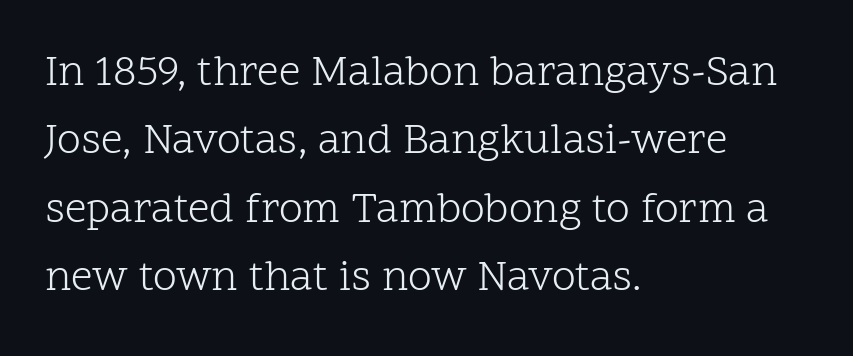
The string is rendered with underlining switched off. The face used here is rendered with its standard letterfit. Italic? Not at all — the glyphs are vertical. Regarding serifs, this sample has them. These lines are rendered in a variable-pitch font.
